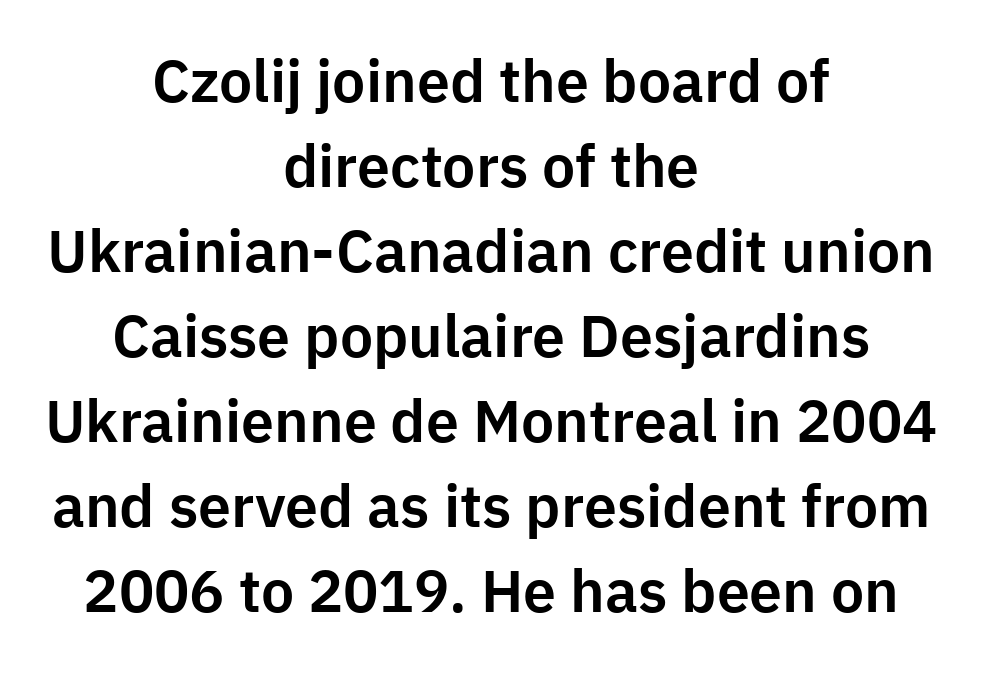
Q: Is the text italic (slanted)? A: No, it is upright.
Q: Is the typeface a serif or a sans-serif typeface? A: Sans-serif.
Q: Is the text underlined? A: No.
Q: How is the paragraph aligned? A: Centered.
Q: Is the spacing between letters normal or unusually wide? A: Normal.
Q: Is the spacing between lines tight, normal or loose? A: Normal.
Q: Width (condensed, normal, or wide)? A: Normal.
Q: Stroke contrast? A: Low.
Q: x-height? A: Medium.
Q: Monospaced? A: No.
